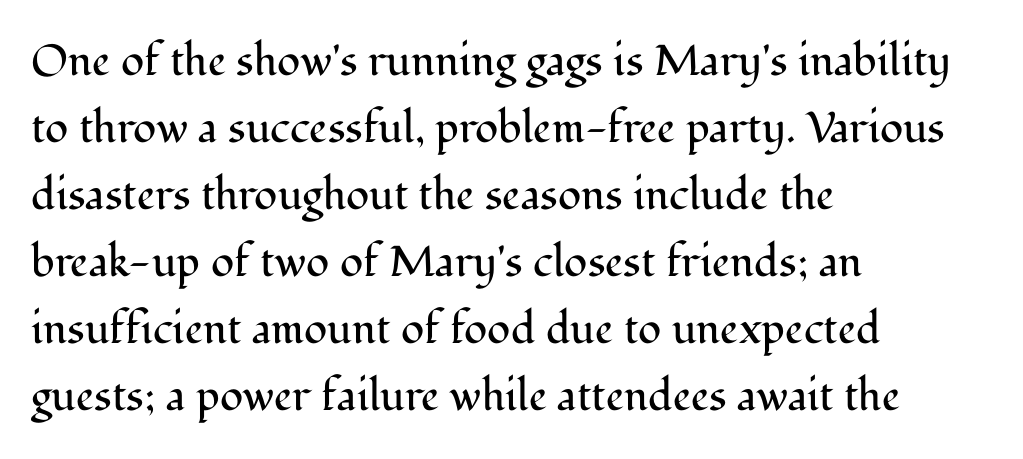
Each word holds together tightly as a unit, with standard inter-letter gaps. Vertical stems look standard width or narrower in stroke. Underline: absent. Characters remain perfectly vertical along every line.
